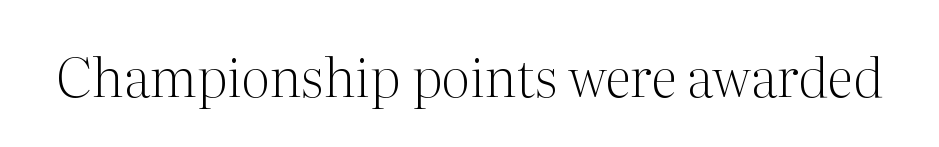
The tracking reads as untouched default to a designer's eye. Does the lettering tilt? It doesn't — this is upright. Underlining? Definitely not there. The face looks like a standard text weight, possibly lighter. The glyphs in this specimen are seriffed. You could not count columns in this text — the font is proportionally spaced.
